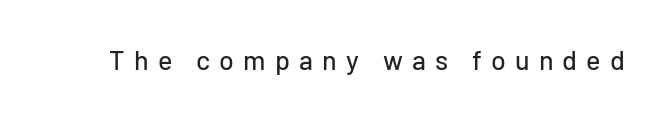
{"italic": "no", "underline": "no", "letter_spacing": "wide", "letter_spacing_em": 0.34, "glyph_px": 27}
